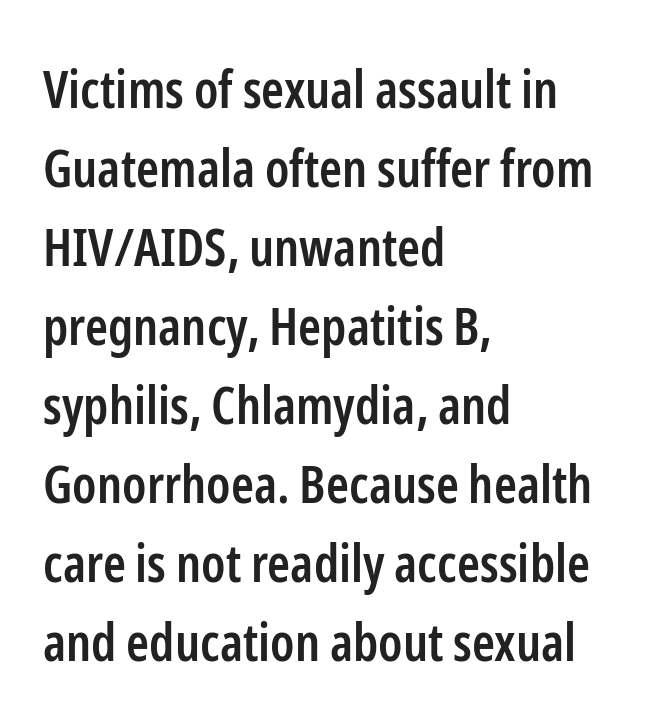
The space beneath each line is pristine and unruled. If you drew a ruler down the left edge, every line would touch it. Is the type bold? Partly — it's a semibold, heavier than regular but not fully bold. Typographically, this falls in the sans-serif category. No italicization has been applied; the sample stays upright.
